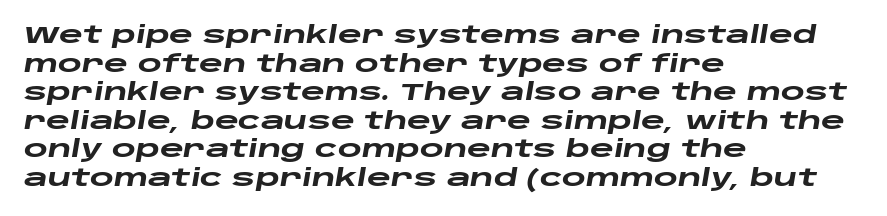
The image shows 23 px bold type, italic (leaning right); set left-aligned, line spacing 1.24x, normal letter spacing, not underlined.
